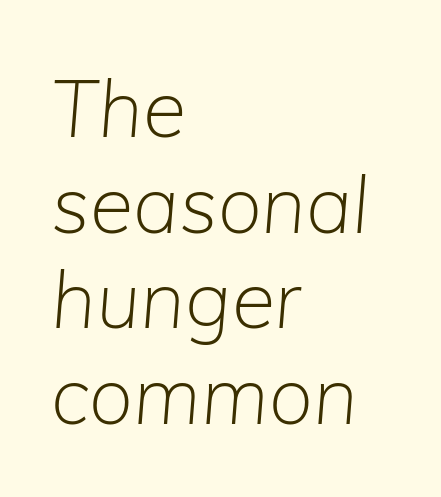
Q: Is the text bold? A: No.
Q: Is the text italic (slanted)? A: Yes, it leans right by about 5 degrees.
Q: Is the text underlined? A: No.
Q: How is the paragraph aligned? A: Left-aligned.
Q: Is the spacing between letters normal or unusually wide? A: Normal.
Q: Width (condensed, normal, or wide)? A: Normal.
Q: Stroke contrast? A: Low.
Q: x-height? A: Medium.
Q: Monospaced? A: No.
